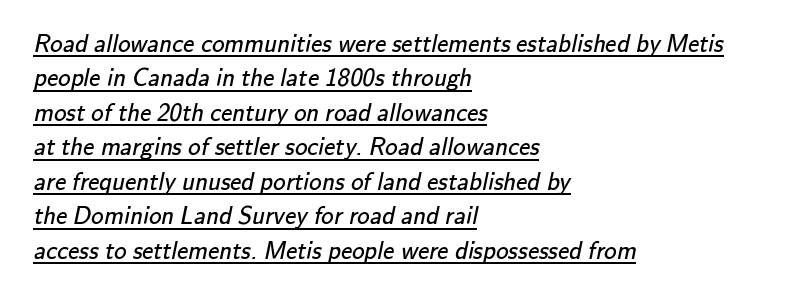
Q: Is the text bold? A: No.
Q: Is the text underlined? A: Yes.
Q: How is the paragraph aligned? A: Left-aligned.
Q: Is the spacing between letters normal or unusually wide? A: Normal.
Q: Is the spacing between lines tight, normal or loose? A: Normal.
